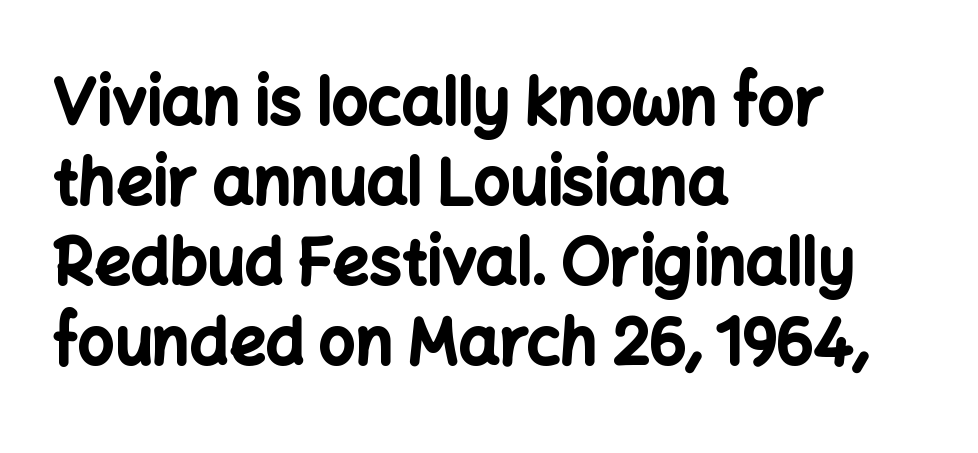
The image shows 64 px bold sans-serif type, upright; set left-aligned, normal line spacing (1.25x), normal letter spacing, not underlined; low stroke contrast and a medium x-height.
